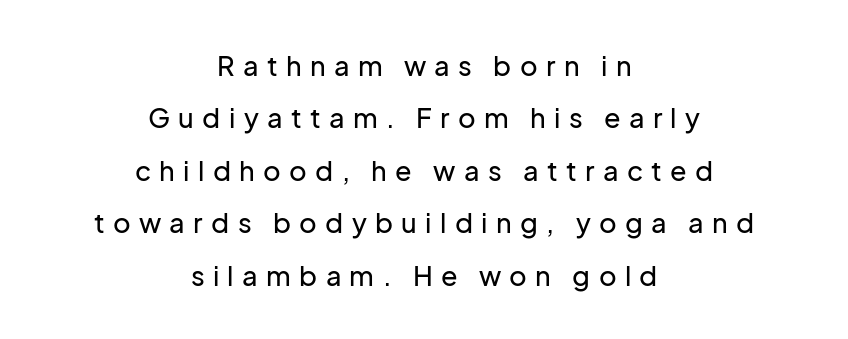
The image shows 27 px text type, upright; set centered, loose line spacing (1.94x), unusually wide letter spacing (+0.31 em), not underlined.
